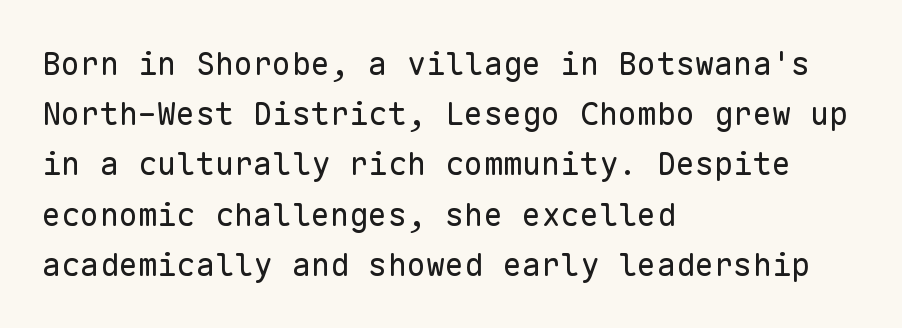
Italic: no, the glyphs are upright roman. Quick note: interline space is typical. Compared with typical body copy, the letter spacing here is the same. Beneath every word, the page is bare.
